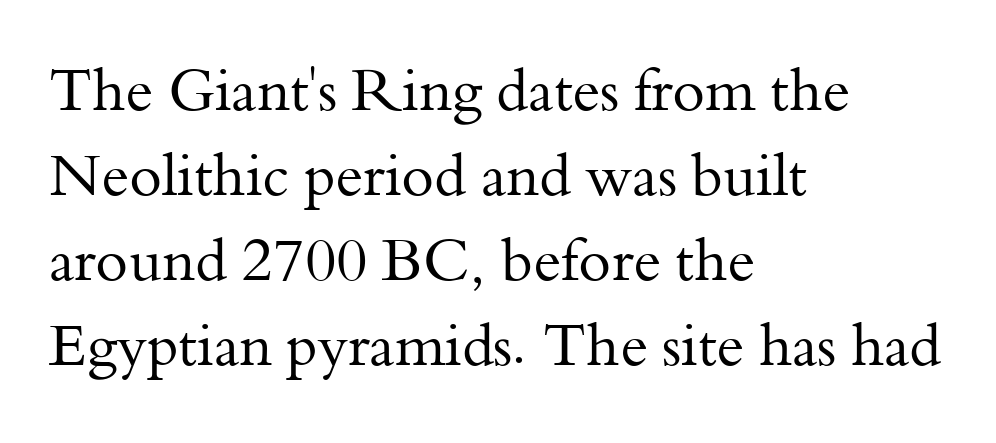
{"serif": "yes", "italic": "no", "bold": "no", "weight": "regular", "width": "normal", "stroke_contrast": "medium", "x_height": "small", "monospaced": "no", "underline": "no", "align": "left", "line_spacing": "normal", "line_spacing_ratio": 1.44, "letter_spacing": "normal", "letter_spacing_em": 0.0, "glyph_px": 59}
